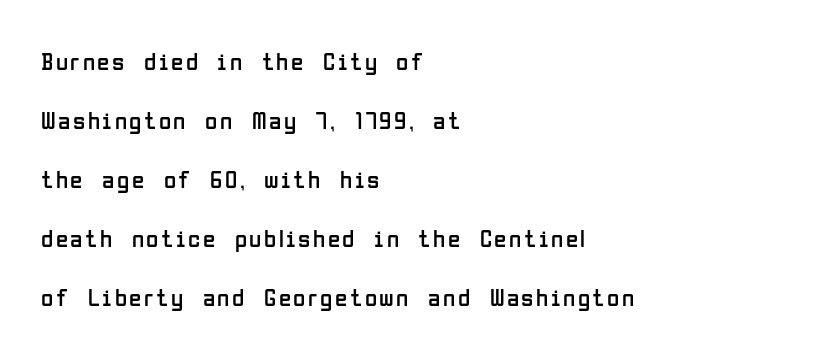
Beneath every word, the page is bare. The space between consecutive lines is lavish. Vertical strokes here are truly vertical. Caption: face not bold, strokes unweighted.
